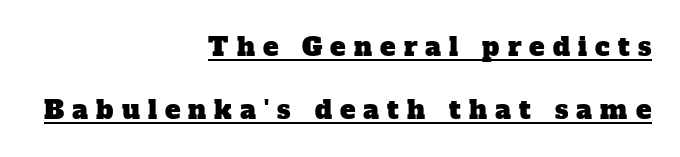
{"underline": "yes", "align": "right", "line_spacing": "loose", "line_spacing_ratio": 2.42, "letter_spacing": "wide", "letter_spacing_em": 0.31, "glyph_px": 26}
